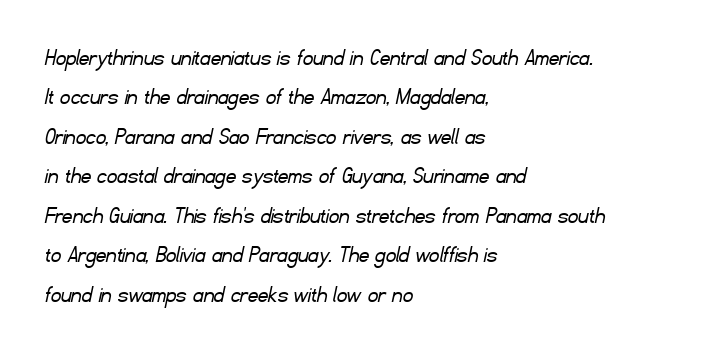
Descenders are the only things crossing below the line. Unbolded letterforms with no extra heft. The rows are spaced the way most documents space them. Where is the straight margin? On the left.
